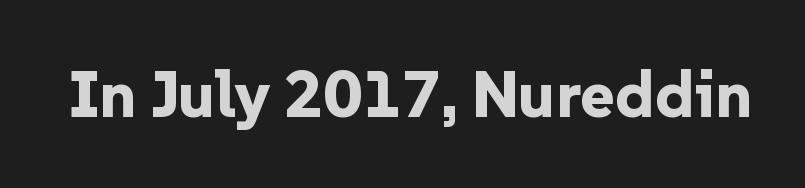
Q: Is the text bold? A: Yes.
Q: Is the text italic (slanted)? A: No, it is upright.
Q: Is the typeface a serif or a sans-serif typeface? A: Sans-serif.
Q: Is the text underlined? A: No.
Q: Is the spacing between letters normal or unusually wide? A: Normal.
Q: Width (condensed, normal, or wide)? A: Normal.
Q: Stroke contrast? A: Low.
Q: x-height? A: Medium.
Q: Monospaced? A: No.
